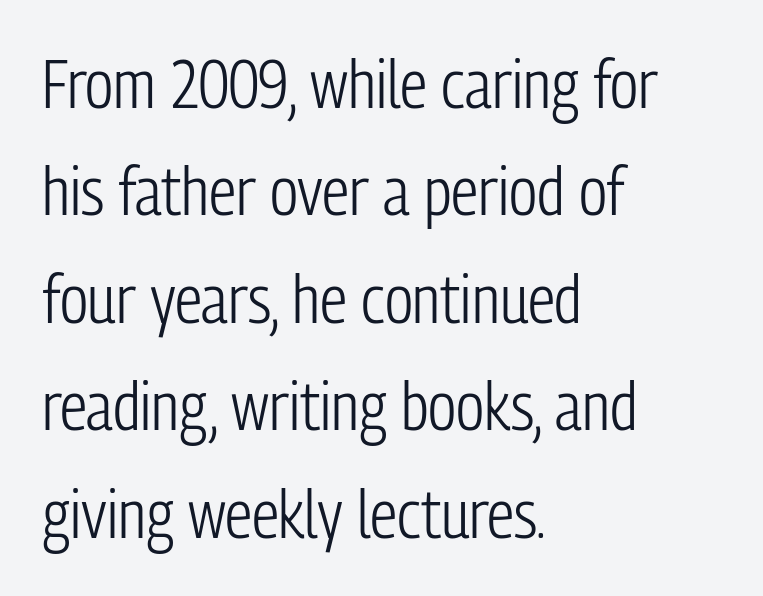
Q: Is the text bold? A: No.
Q: Is the text italic (slanted)? A: No, it is upright.
Q: Is the typeface a serif or a sans-serif typeface? A: Sans-serif.
Q: Is the text underlined? A: No.
Q: How is the paragraph aligned? A: Left-aligned.
Q: Is the spacing between letters normal or unusually wide? A: Normal.
Q: Is the spacing between lines tight, normal or loose? A: Normal.
Q: Width (condensed, normal, or wide)? A: Condensed.
Q: Stroke contrast? A: Low.
Q: x-height? A: Medium.
Q: Monospaced? A: No.
